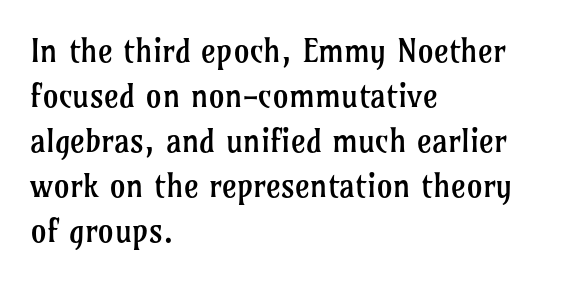
Is the stroke heavy? The answer is a plain regular-or-lighter. Ascenders rise straight up at ninety degrees. The horizontal fit of the characters is conventional and even. The passage shown is typeset with a serif family. Does the leading feel generous? No, just average.
